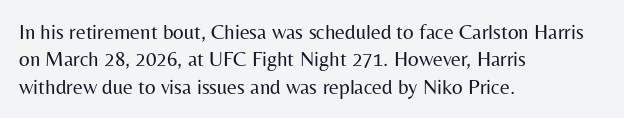
Q: Is the text bold? A: No.
Q: Is the text italic (slanted)? A: No, it is upright.
Q: Is the text underlined? A: No.
Q: How is the paragraph aligned? A: Left-aligned.
Q: Is the spacing between letters normal or unusually wide? A: Normal.
Q: Is the spacing between lines tight, normal or loose? A: Normal.
